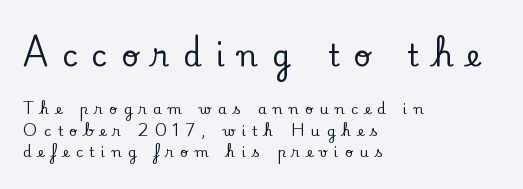
The image shows 30 px text type, upright; set left-aligned, normal line spacing (1.56x), unusually wide letter spacing (+0.46 em), not underlined; the first (top) block is 2.14x larger; low stroke contrast and a small x-height.
